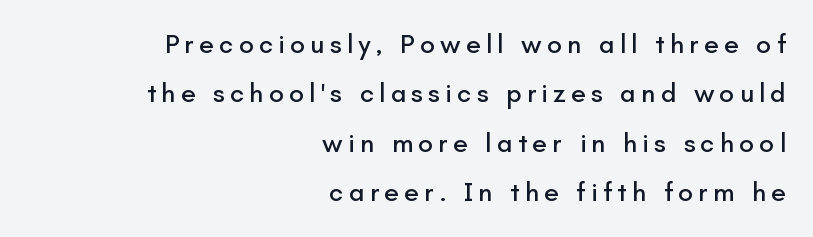
Q: Is the text italic (slanted)? A: No, it is upright.
Q: Is the text underlined? A: No.
Q: How is the paragraph aligned? A: Right-aligned.
